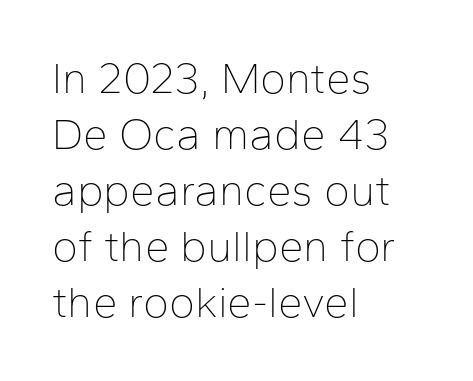
{"serif": "no", "italic": "no", "bold": "no", "weight": "thin", "width": "normal", "stroke_contrast": "low", "x_height": "medium", "monospaced": "no", "underline": "no", "align": "left", "line_spacing": "normal", "line_spacing_ratio": 1.27, "letter_spacing": "normal", "letter_spacing_em": 0.0, "glyph_px": 44}
